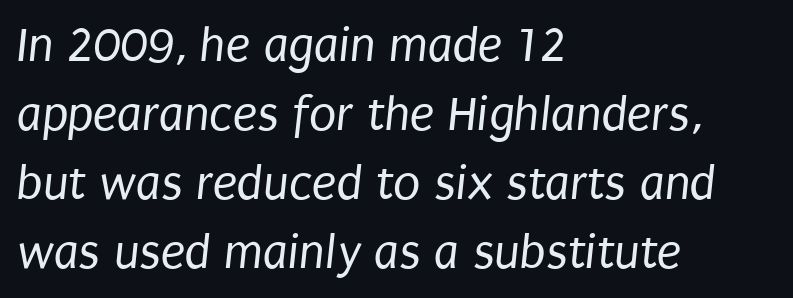
Casual observation: everything's shoved over to the left. The font is comparable to plain body text, perhaps lighter. The string is rendered with underlining switched off. Quick note: interline space is typical.
